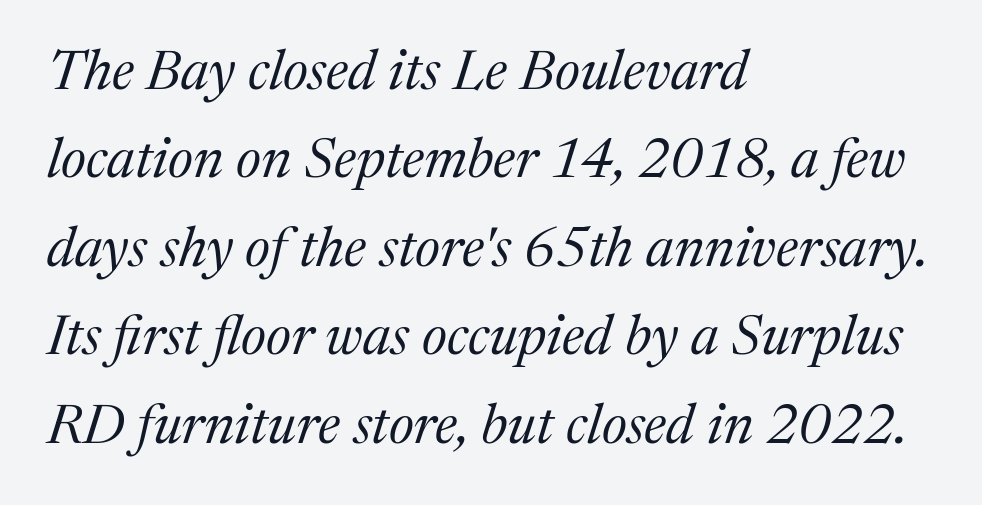
Q: Is the text bold? A: No.
Q: Is the text italic (slanted)? A: Yes, it leans right by about 17 degrees.
Q: Is the typeface a serif or a sans-serif typeface? A: Serif.
Q: Is the text underlined? A: No.
Q: How is the paragraph aligned? A: Left-aligned.
Q: Is the spacing between letters normal or unusually wide? A: Normal.
Q: Is the spacing between lines tight, normal or loose? A: Normal.
Q: Width (condensed, normal, or wide)? A: Normal.
Q: Stroke contrast? A: Medium.
Q: x-height? A: Medium.
Q: Monospaced? A: No.
